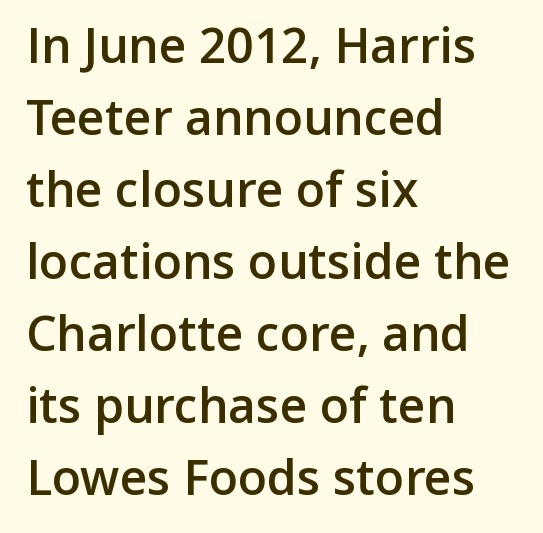
These lines carry some extra weight — a demibold, not a full bold. The face used here is rendered with its standard letterfit. The typography opts for an upright posture over an oblique one. The block of text has a typical density, with ordinary space between rows.
